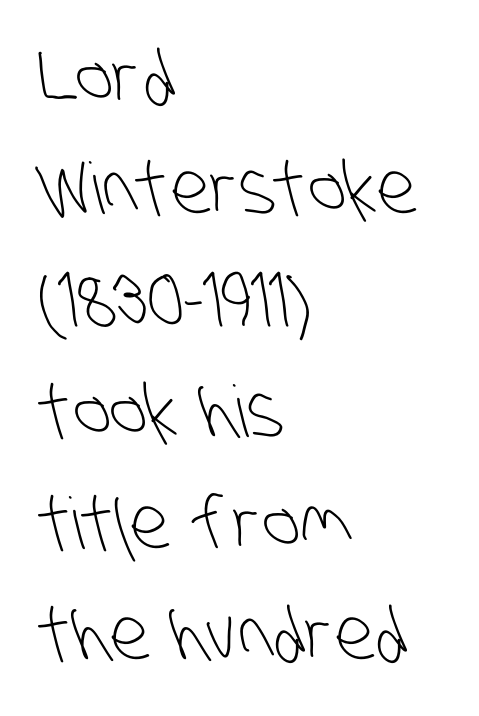
The image shows 71 px light, condensed sans-serif type; set left-aligned, normal line spacing (1.57x), normal letter spacing, not underlined; low stroke contrast and a large x-height.
